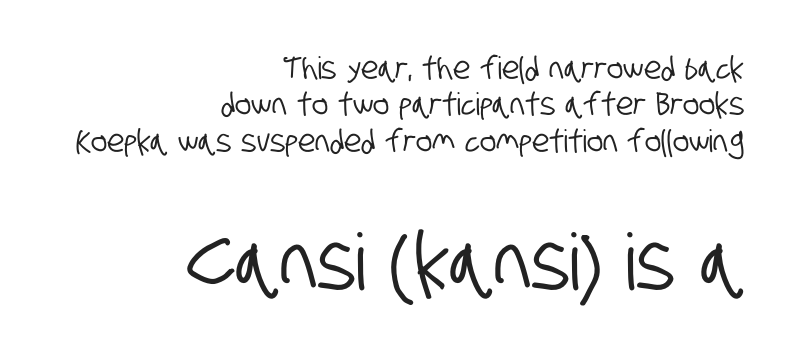
Which of the two is more prominent by size? The second, at the bottom. The designer went with a sans here, leaving each stem footless. The letters advance in unequal steps, a hallmark of proportional type. The gap between lines stays unmarked.
